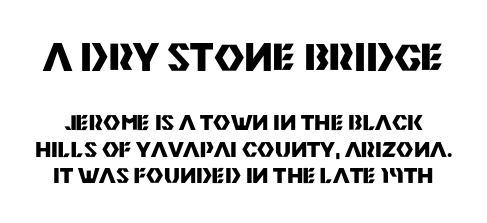
Q: Is the text bold? A: Yes.
Q: Is the text italic (slanted)? A: No, it is upright.
Q: Is the typeface a serif or a sans-serif typeface? A: Sans-serif.
Q: Is the text underlined? A: No.
Q: Is the spacing between letters normal or unusually wide? A: Normal.
Q: Which block of text is set in a larger size, the first (top) or the second (bottom)? A: The first (top) one.
Q: Width (condensed, normal, or wide)? A: Normal.
Q: Stroke contrast? A: Medium.
Q: x-height? A: Large.
Q: Monospaced? A: No.
